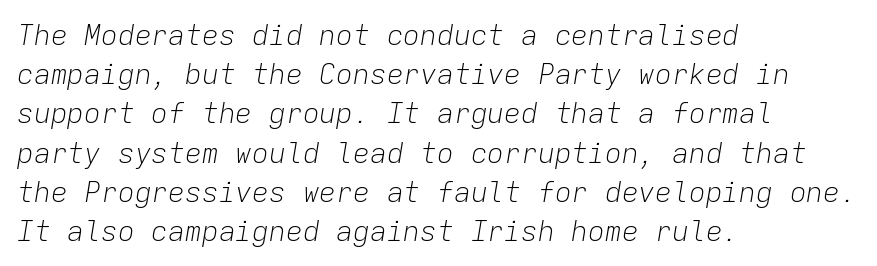
{"italic": "yes", "lean": "right", "slant_degrees": 9, "bold": "no", "weight": "light", "width": "normal", "stroke_contrast": "low", "x_height": "medium", "monospaced": "yes", "underline": "no", "align": "left", "line_spacing": "normal", "line_spacing_ratio": 1.4, "letter_spacing": "normal", "letter_spacing_em": 0.0, "glyph_px": 28}
